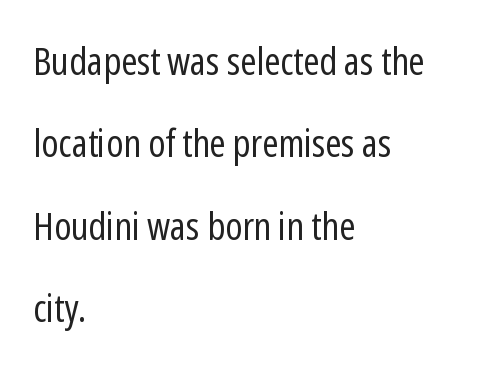
{"serif": "no", "italic": "no", "bold": "no", "weight": "regular", "width": "condensed", "stroke_contrast": "low", "x_height": "medium", "monospaced": "no", "underline": "no", "align": "left", "line_spacing": "loose", "line_spacing_ratio": 2.11, "letter_spacing": "normal", "letter_spacing_em": 0.0, "glyph_px": 39}
